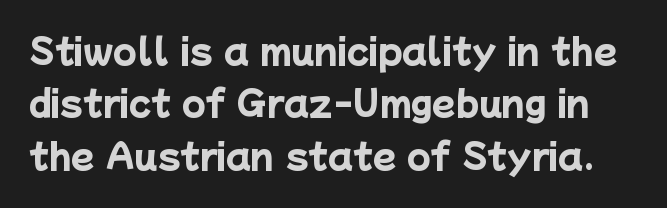
The image shows 34 px heavy sans-serif type; set normal line spacing (1.54x), normal letter spacing, not underlined; low stroke contrast and a medium x-height.
